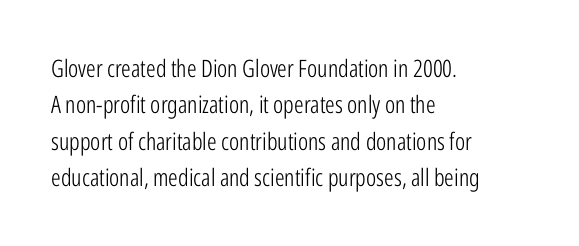
Q: Is the text bold? A: No.
Q: Is the text italic (slanted)? A: No, it is upright.
Q: Is the text underlined? A: No.
Q: How is the paragraph aligned? A: Left-aligned.
Q: Is the spacing between letters normal or unusually wide? A: Normal.
Q: Is the spacing between lines tight, normal or loose? A: Normal.
